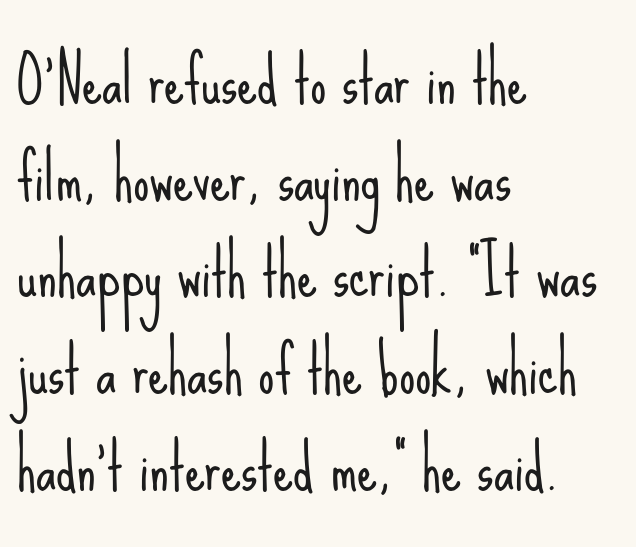
{"serif": "no", "italic": "no", "bold": "no", "weight": "light", "width": "condensed", "stroke_contrast": "low", "x_height": "small", "monospaced": "no", "underline": "no", "align": "left", "line_spacing": "normal", "line_spacing_ratio": 1.51, "letter_spacing": "normal", "letter_spacing_em": 0.0, "glyph_px": 64}
